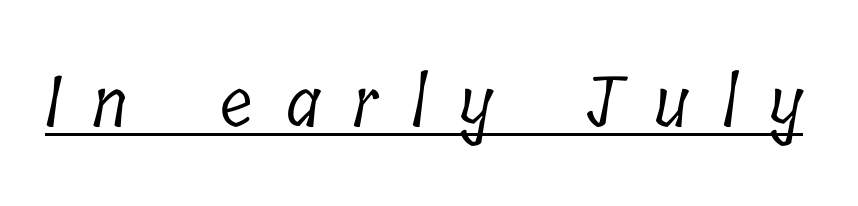
Stroke thickness stays within the range of a standard reading face or lighter. Proportional: the letters do not fall into vertical columns. The horizontal fit of the characters is loose and conspicuously gappy. Stroke terminals: seriffed.
